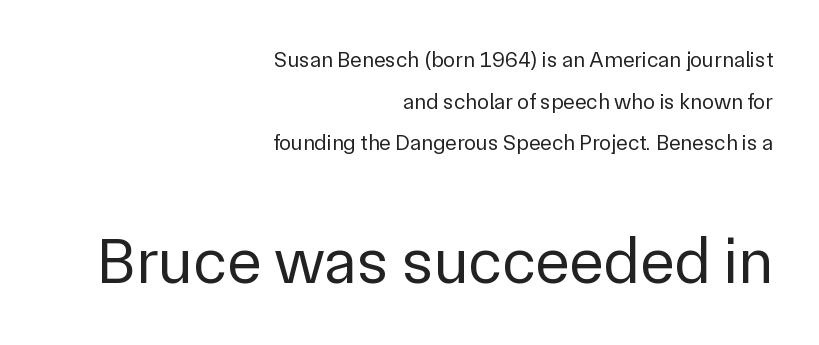
Q: Is the text bold? A: No.
Q: Is the text italic (slanted)? A: No, it is upright.
Q: Is the typeface a serif or a sans-serif typeface? A: Sans-serif.
Q: Is the text underlined? A: No.
Q: How is the paragraph aligned? A: Right-aligned.
Q: Is the spacing between letters normal or unusually wide? A: Normal.
Q: Which block of text is set in a larger size, the first (top) or the second (bottom)? A: The second (bottom) one.
Q: Width (condensed, normal, or wide)? A: Normal.
Q: Stroke contrast? A: Low.
Q: x-height? A: Medium.
Q: Monospaced? A: No.
